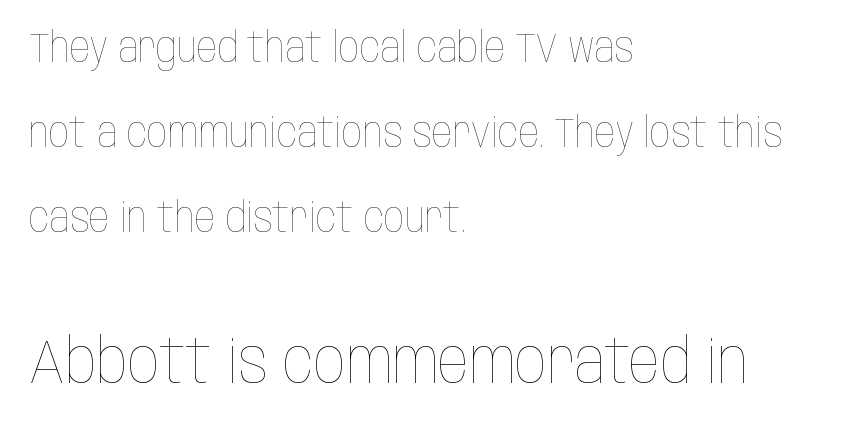
The image shows 62 px thin, condensed type, upright; set left-aligned, loose line spacing (2.07x), normal letter spacing, not underlined; the second (bottom) block is 1.51x larger; low stroke contrast and a large x-height.
